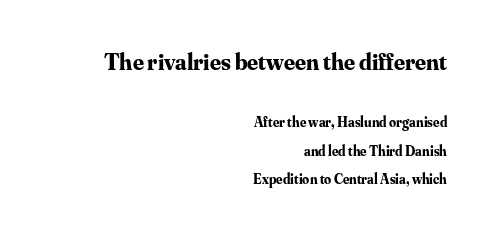
{"italic": "no", "bold": "yes", "underline": "no", "align": "right", "line_spacing": "loose", "line_spacing_ratio": 2.01, "letter_spacing": "normal", "letter_spacing_em": 0.0, "larger_block": "first", "size_ratio": 1.71, "glyph_px": 24}
